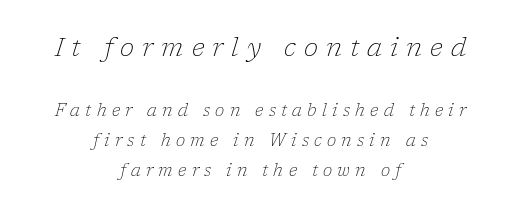
Q: Is the text bold? A: No.
Q: Is the text italic (slanted)? A: Yes, it leans right by about 17 degrees.
Q: Is the text underlined? A: No.
Q: How is the paragraph aligned? A: Centered.
Q: Is the spacing between letters normal or unusually wide? A: Unusually wide.
Q: Which block of text is set in a larger size, the first (top) or the second (bottom)? A: The first (top) one.
